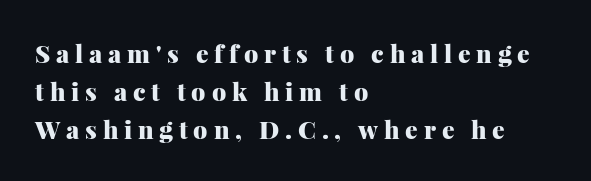
{"italic": "no", "bold": "yes", "underline": "no", "align": "left", "line_spacing": "normal", "line_spacing_ratio": 1.52, "letter_spacing": "wide", "letter_spacing_em": 0.23, "glyph_px": 25}
